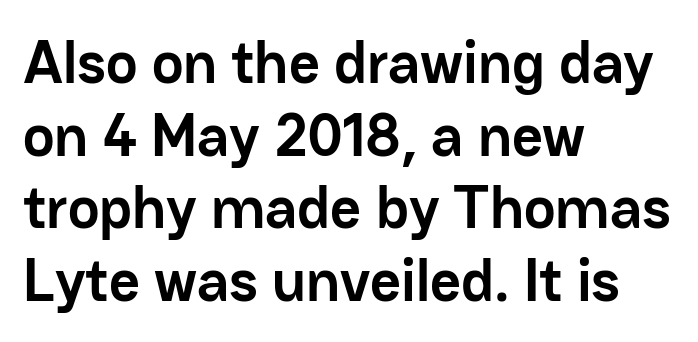
The image shows 60 px semibold sans-serif type, upright; set left-aligned, line spacing 1.21x, normal letter spacing, not underlined; low stroke contrast and a medium x-height.
